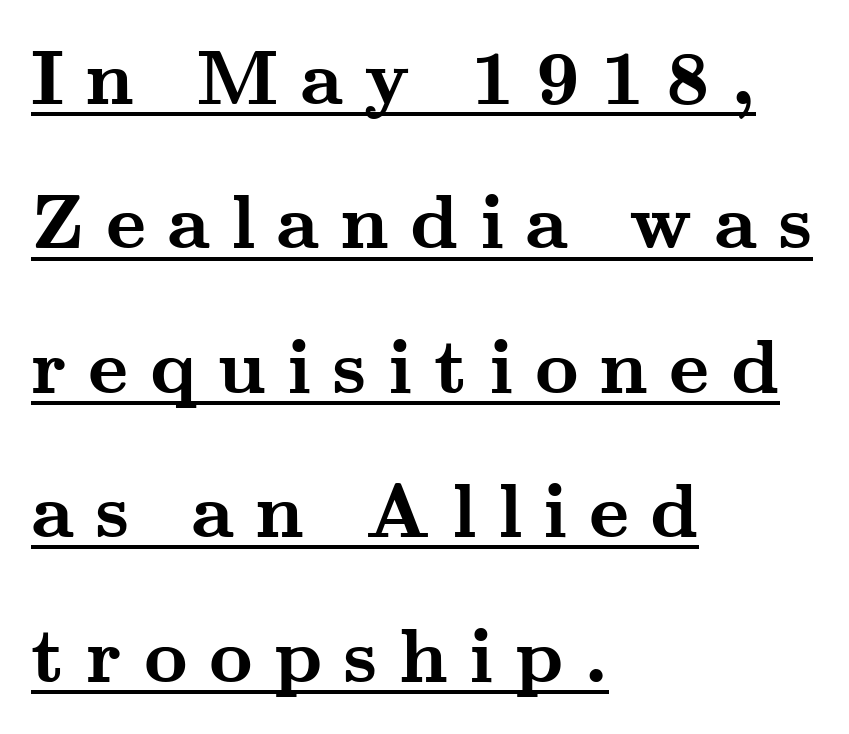
Each word looks stretched out because of the extra space between its letters. Does the copy run flush right? No — it runs flush left. If you drew a line through each stem, it would be perfectly vertical. Regarding serifs, this sample has them.
